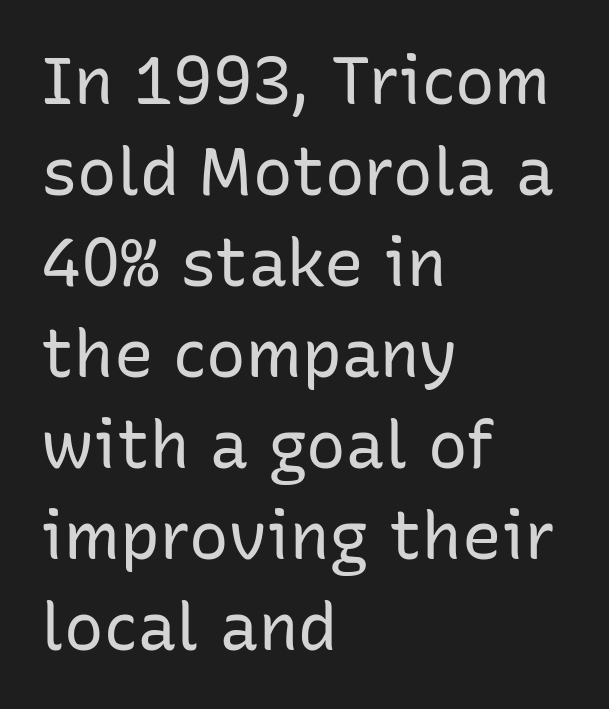
The image shows 66 px regular-weight sans-serif type, upright; set left-aligned, normal line spacing (1.38x), normal letter spacing, not underlined; low stroke contrast and a medium x-height.
